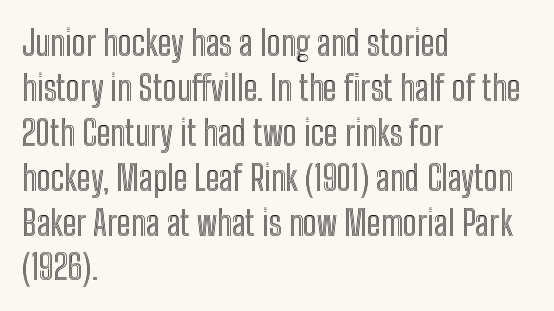
Q: Is the text italic (slanted)? A: No, it is upright.
Q: Is the text underlined? A: No.
Q: How is the paragraph aligned? A: Left-aligned.
Q: Is the spacing between letters normal or unusually wide? A: Normal.
Q: Is the spacing between lines tight, normal or loose? A: Normal.
Q: Width (condensed, normal, or wide)? A: Condensed.
Q: x-height? A: Medium.
Q: Monospaced? A: No.
